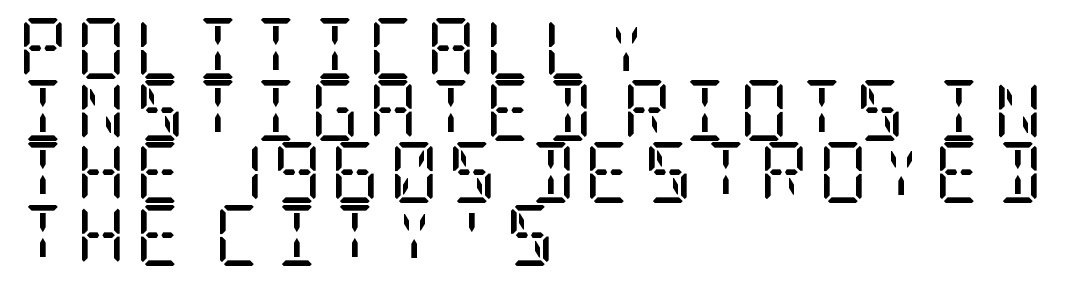
Q: Is the text bold? A: No.
Q: Is the text italic (slanted)? A: No, it is upright.
Q: Is the typeface a serif or a sans-serif typeface? A: Serif.
Q: Is the text underlined? A: No.
Q: How is the paragraph aligned? A: Left-aligned.
Q: Is the spacing between lines tight, normal or loose? A: Tight.
Q: Width (condensed, normal, or wide)? A: Condensed.
Q: Stroke contrast? A: Low.
Q: x-height? A: Large.
